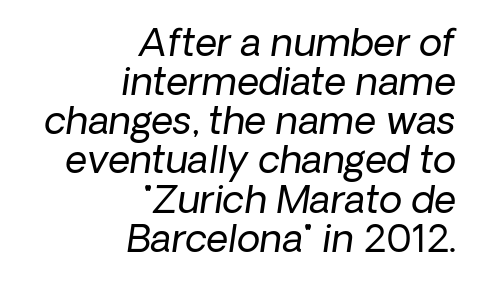
The setting favours the right margin, as signatures and pull-quotes sometimes do. A sans-serif font was chosen for this passage. Stems here are at most as thick as an everyday book face. Short note: letters normally spaced. The letters advance in unequal steps, a hallmark of proportional type. Check under the words: just untouched page.
